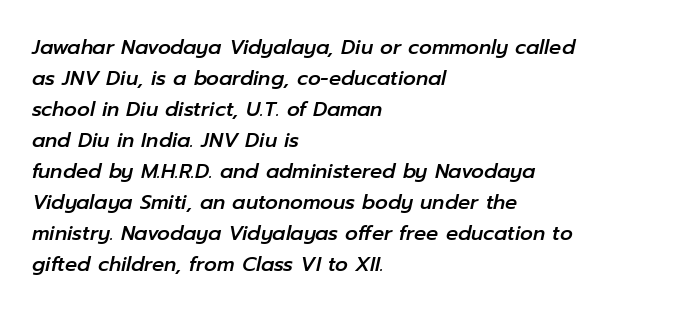
Notice how the stems are inclined rather than vertical — that's the hallmark of italics. The space directly below the letters is spotless. The paragraph shown leans on its left margin. Default kerning and tracking; the words read as compact shapes. Does the leading feel generous? No, just average.
